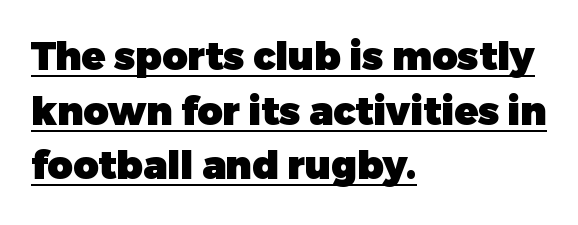
Q: Is the text bold? A: Yes.
Q: Is the text italic (slanted)? A: No, it is upright.
Q: Is the typeface a serif or a sans-serif typeface? A: Sans-serif.
Q: Is the text underlined? A: Yes.
Q: How is the paragraph aligned? A: Left-aligned.
Q: Is the spacing between letters normal or unusually wide? A: Normal.
Q: Is the spacing between lines tight, normal or loose? A: Normal.
Q: Width (condensed, normal, or wide)? A: Normal.
Q: Stroke contrast? A: Low.
Q: x-height? A: Medium.
Q: Monospaced? A: No.
